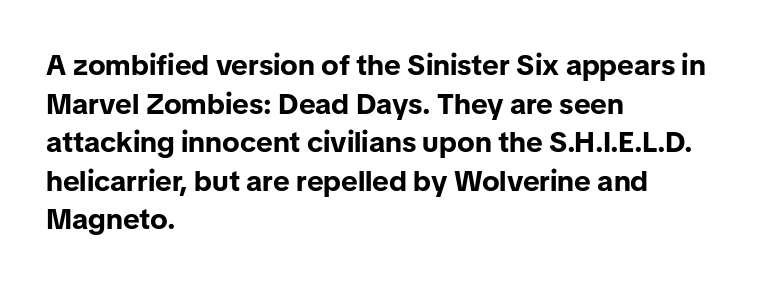
Q: Is the text bold? A: Yes.
Q: Is the text italic (slanted)? A: No, it is upright.
Q: Is the typeface a serif or a sans-serif typeface? A: Sans-serif.
Q: Is the text underlined? A: No.
Q: How is the paragraph aligned? A: Left-aligned.
Q: Is the spacing between letters normal or unusually wide? A: Normal.
Q: Is the spacing between lines tight, normal or loose? A: Normal.
Q: Width (condensed, normal, or wide)? A: Normal.
Q: Stroke contrast? A: Low.
Q: x-height? A: Medium.
Q: Monospaced? A: No.
